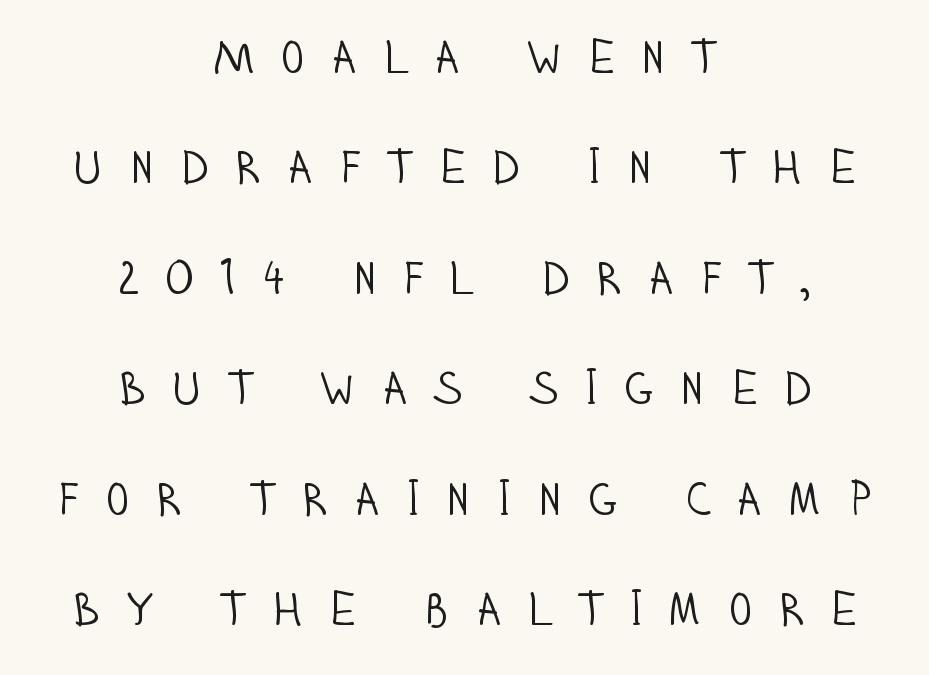
This sample uses expanded letter spacing, leaving extra air between glyphs. Is this a fixed-width face? No — the glyphs have proportional, varying widths. Nothing heavy about these letters — not bold at all. These lines are composed in type without serifs. Baseline-to-baseline distance is far greater than the letter height. Italic? Not at all — the glyphs are vertical.
